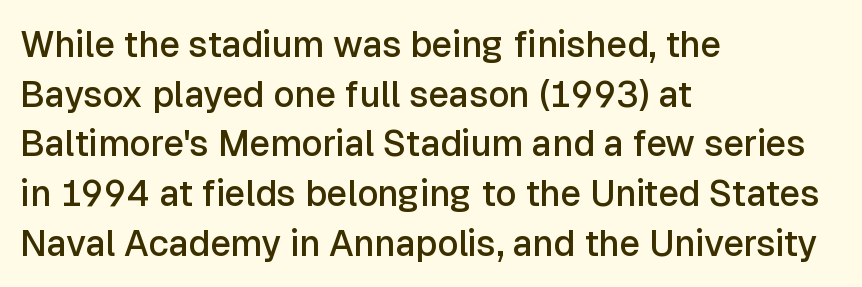
The image shows 36 px semibold sans-serif type, upright; set left-aligned, normal line spacing (1.38x), normal letter spacing, not underlined; low stroke contrast and a medium x-height.
